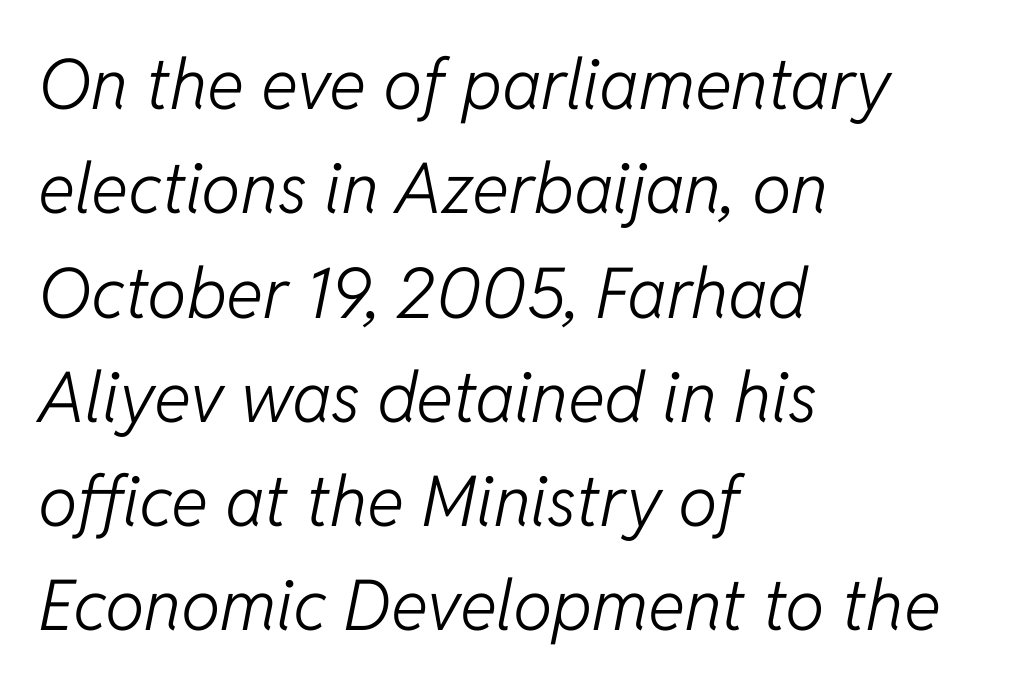
The image shows 70 px light type, italic (leaning right); set left-aligned, normal line spacing (1.49x), normal letter spacing, not underlined; low stroke contrast and a medium x-height.
